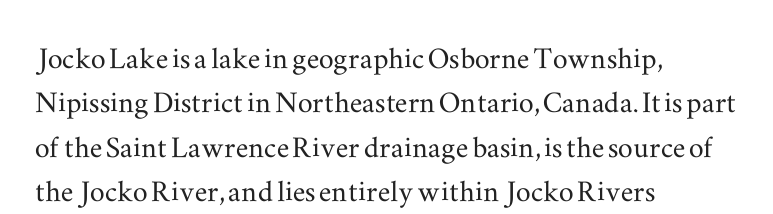
The image shows 37 px wide serif type, upright; set left-aligned, line spacing 1.2x, normal letter spacing, not underlined; medium stroke contrast and a small x-height.
